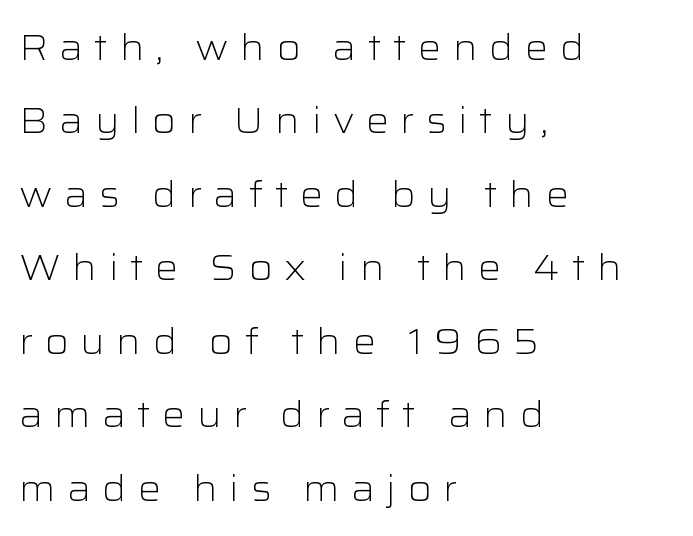
Q: Is the text bold? A: No.
Q: Is the text italic (slanted)? A: No, it is upright.
Q: Is the typeface a serif or a sans-serif typeface? A: Sans-serif.
Q: Is the text underlined? A: No.
Q: How is the paragraph aligned? A: Left-aligned.
Q: Is the spacing between letters normal or unusually wide? A: Unusually wide.
Q: Is the spacing between lines tight, normal or loose? A: Loose.
Q: Width (condensed, normal, or wide)? A: Wide.
Q: Stroke contrast? A: Low.
Q: x-height? A: Medium.
Q: Monospaced? A: No.
